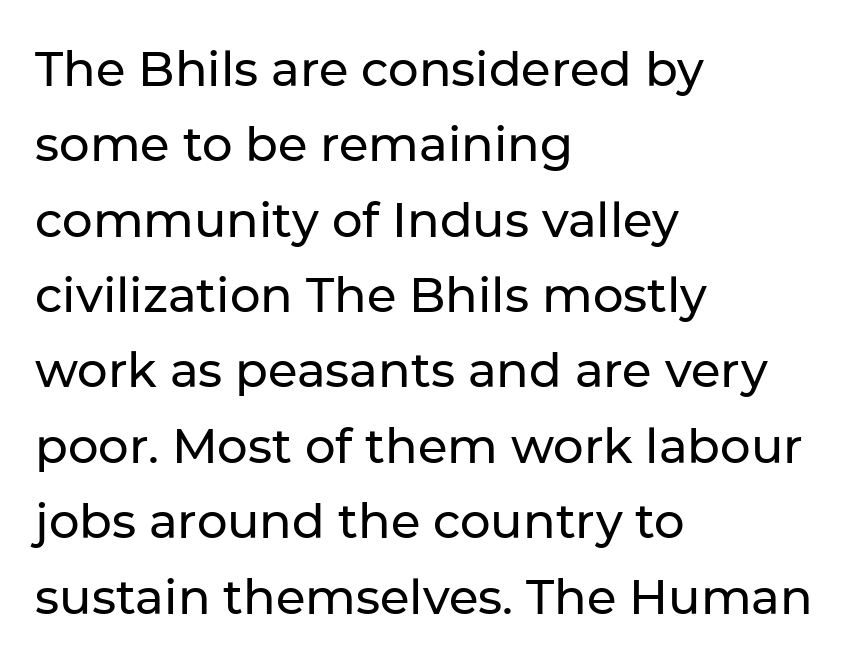
Q: Is the text italic (slanted)? A: No, it is upright.
Q: Is the typeface a serif or a sans-serif typeface? A: Sans-serif.
Q: Is the text underlined? A: No.
Q: How is the paragraph aligned? A: Left-aligned.
Q: Is the spacing between letters normal or unusually wide? A: Normal.
Q: Is the spacing between lines tight, normal or loose? A: Normal.
Q: Width (condensed, normal, or wide)? A: Normal.
Q: Stroke contrast? A: Low.
Q: x-height? A: Medium.
Q: Monospaced? A: No.
